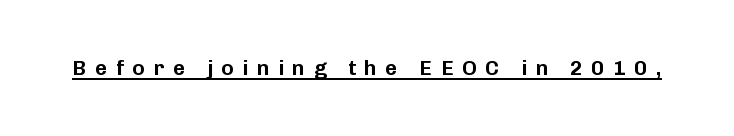
Q: Is the text italic (slanted)? A: No, it is upright.
Q: Is the text underlined? A: Yes.
Q: Is the spacing between letters normal or unusually wide? A: Unusually wide.
